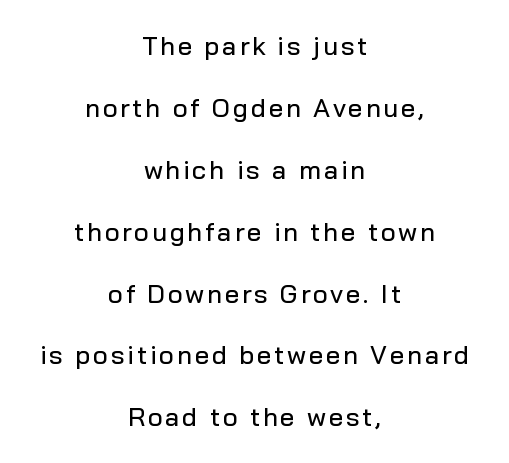
Q: Is the text italic (slanted)? A: No, it is upright.
Q: Is the text underlined? A: No.
Q: How is the paragraph aligned? A: Centered.
Q: Is the spacing between lines tight, normal or loose? A: Loose.
